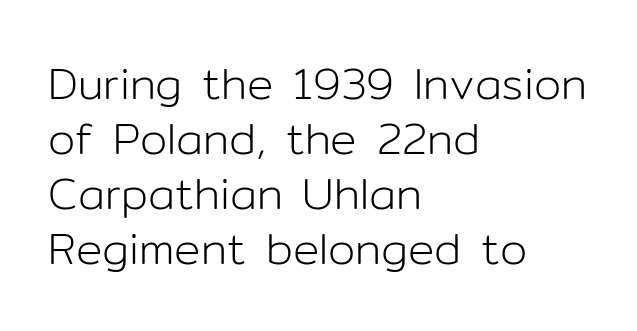
{"serif": "no", "italic": "no", "bold": "no", "weight": "light", "width": "normal", "stroke_contrast": "low", "x_height": "medium", "monospaced": "no", "underline": "no", "align": "left", "line_spacing": "normal", "line_spacing_ratio": 1.25, "letter_spacing": "normal", "letter_spacing_em": 0.0, "glyph_px": 44}
